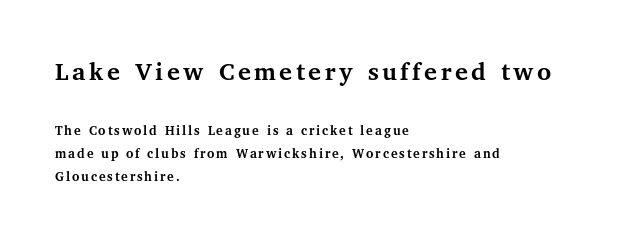
The image shows 27 px bold type, upright; set left-aligned, normal line spacing (1.65x), not underlined; the first (top) block is 1.93x larger.
